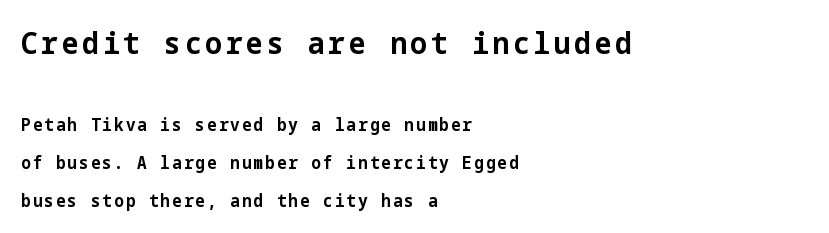
Q: Is the text bold? A: Yes.
Q: Is the text italic (slanted)? A: No, it is upright.
Q: Is the typeface a serif or a sans-serif typeface? A: Sans-serif.
Q: Is the text underlined? A: No.
Q: How is the paragraph aligned? A: Left-aligned.
Q: Is the spacing between lines tight, normal or loose? A: Loose.
Q: Which block of text is set in a larger size, the first (top) or the second (bottom)? A: The first (top) one.
Q: Width (condensed, normal, or wide)? A: Normal.
Q: Stroke contrast? A: Low.
Q: x-height? A: Medium.
